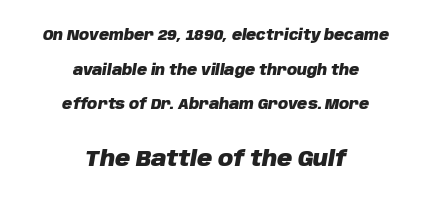
The image shows 21 px bold type, italic (leaning right); set centered, loose line spacing (2.48x), normal letter spacing, not underlined; the second (bottom) block is 1.5x larger.
